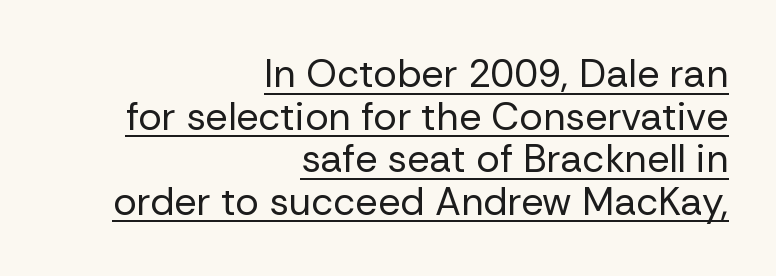
In terms of posture, this sample is upright. Serifs: no, the terminals of the letterforms are clean. The rendering uses a small line-height, squeezing the rows. The words here are underlined. The rendering anchors every line to the right-hand side. No chunkiness to these letters — they're not bold.
